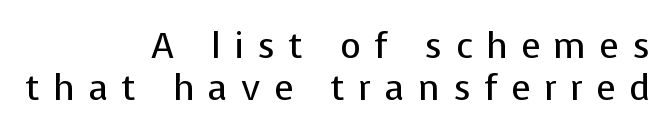
Q: Is the text bold? A: No.
Q: Is the text italic (slanted)? A: No, it is upright.
Q: Is the typeface a serif or a sans-serif typeface? A: Sans-serif.
Q: Is the text underlined? A: No.
Q: How is the paragraph aligned? A: Right-aligned.
Q: Is the spacing between letters normal or unusually wide? A: Unusually wide.
Q: Width (condensed, normal, or wide)? A: Normal.
Q: Stroke contrast? A: Low.
Q: x-height? A: Medium.
Q: Monospaced? A: No.
